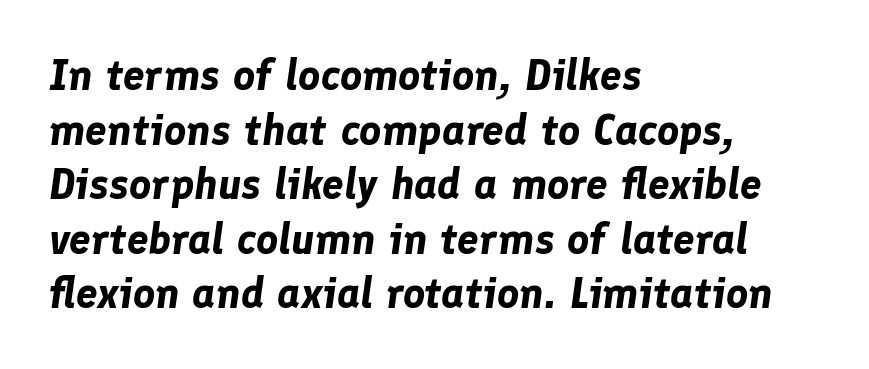
The image shows 43 px bold type, italic (leaning right); set left-aligned, normal line spacing (1.27x), normal letter spacing, not underlined; low stroke contrast and a medium x-height.
